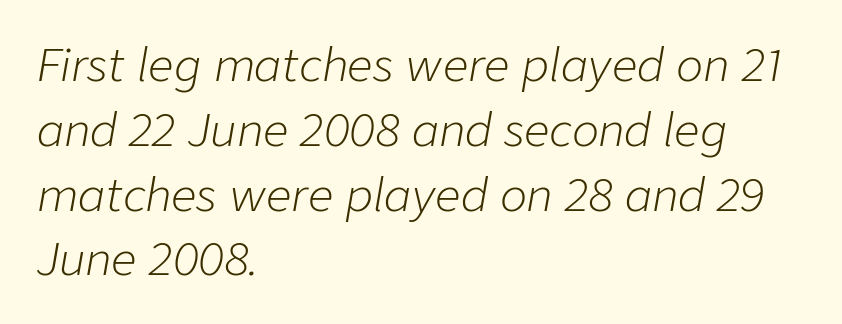
Q: Is the text bold? A: No.
Q: Is the text italic (slanted)? A: Yes, it leans right by about 9 degrees.
Q: Is the text underlined? A: No.
Q: How is the paragraph aligned? A: Left-aligned.
Q: Is the spacing between letters normal or unusually wide? A: Normal.
Q: Is the spacing between lines tight, normal or loose? A: Normal.
Q: Width (condensed, normal, or wide)? A: Normal.
Q: Stroke contrast? A: Low.
Q: x-height? A: Medium.
Q: Monospaced? A: No.
